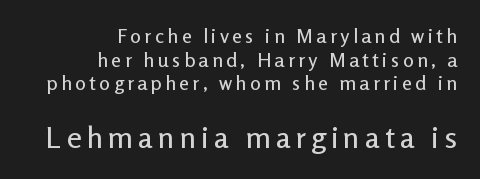
Q: Is the text italic (slanted)? A: No, it is upright.
Q: Is the typeface a serif or a sans-serif typeface? A: Sans-serif.
Q: Is the text underlined? A: No.
Q: How is the paragraph aligned? A: Right-aligned.
Q: Which block of text is set in a larger size, the first (top) or the second (bottom)? A: The second (bottom) one.
Q: Width (condensed, normal, or wide)? A: Normal.
Q: Stroke contrast? A: Low.
Q: x-height? A: Medium.
Q: Monospaced? A: No.
